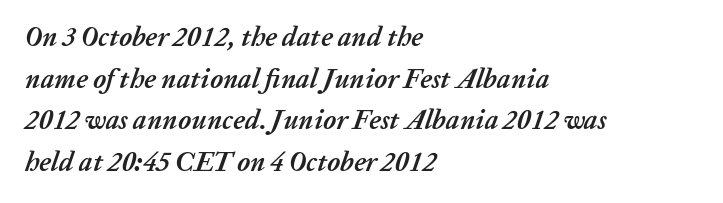
{"italic": "yes", "lean": "right", "slant_degrees": 20, "bold": "yes", "underline": "no", "align": "left", "line_spacing": "normal", "line_spacing_ratio": 1.54, "letter_spacing": "normal", "letter_spacing_em": 0.0, "glyph_px": 27}
